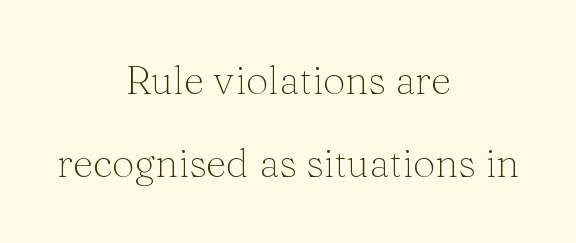
The image shows 40 px light serif type, upright; set centered, loose line spacing (2.08x), normal letter spacing, not underlined; medium stroke contrast and a medium x-height.
